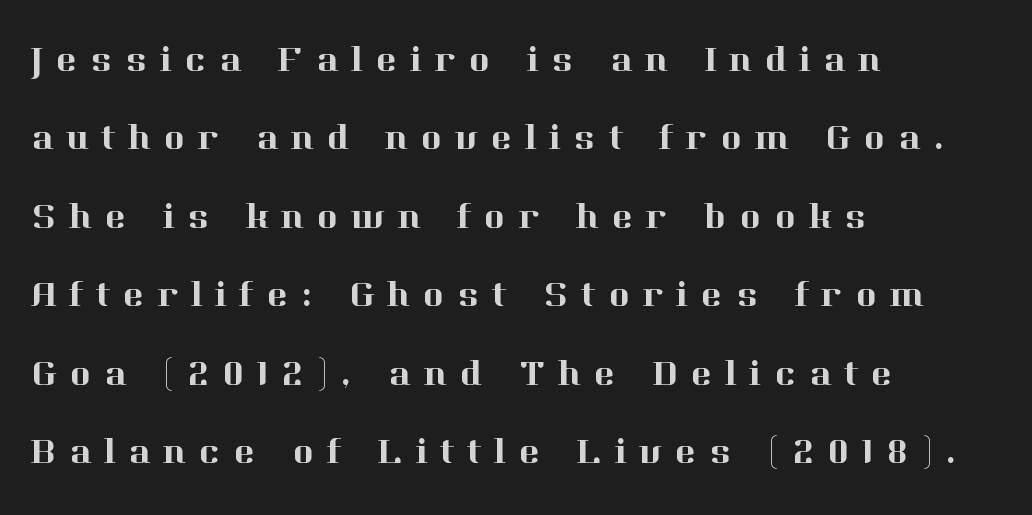
Q: Is the text italic (slanted)? A: No, it is upright.
Q: Is the typeface a serif or a sans-serif typeface? A: Serif.
Q: Is the text underlined? A: No.
Q: How is the paragraph aligned? A: Left-aligned.
Q: Is the spacing between letters normal or unusually wide? A: Unusually wide.
Q: Is the spacing between lines tight, normal or loose? A: Loose.
Q: Width (condensed, normal, or wide)? A: Normal.
Q: Stroke contrast? A: High.
Q: x-height? A: Medium.
Q: Monospaced? A: No.
